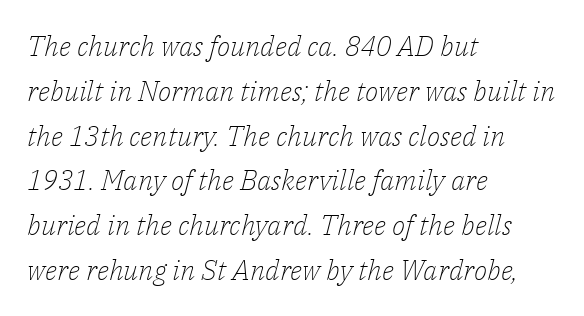
The image shows 28 px light serif type, italic (leaning right); set left-aligned, normal line spacing (1.6x), normal letter spacing, not underlined; low stroke contrast and a medium x-height.
